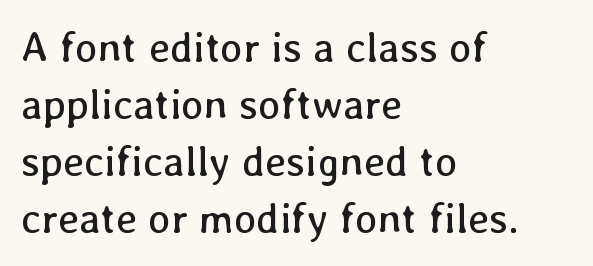
Q: Is the text bold? A: No.
Q: Is the text italic (slanted)? A: No, it is upright.
Q: Is the text underlined? A: No.
Q: How is the paragraph aligned? A: Left-aligned.
Q: Is the spacing between letters normal or unusually wide? A: Normal.
Q: Is the spacing between lines tight, normal or loose? A: Normal.
Q: Width (condensed, normal, or wide)? A: Normal.
Q: Stroke contrast? A: Low.
Q: x-height? A: Medium.
Q: Monospaced? A: No.
